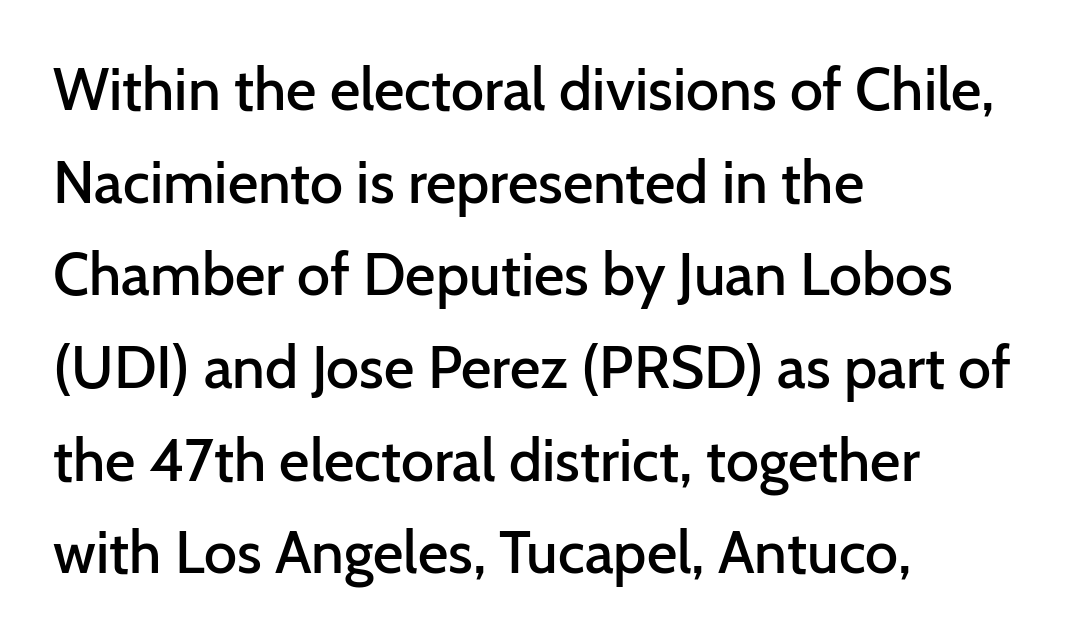
The image shows 59 px semibold sans-serif type, upright; set left-aligned, normal line spacing (1.57x), normal letter spacing, not underlined; low stroke contrast and a medium x-height.
